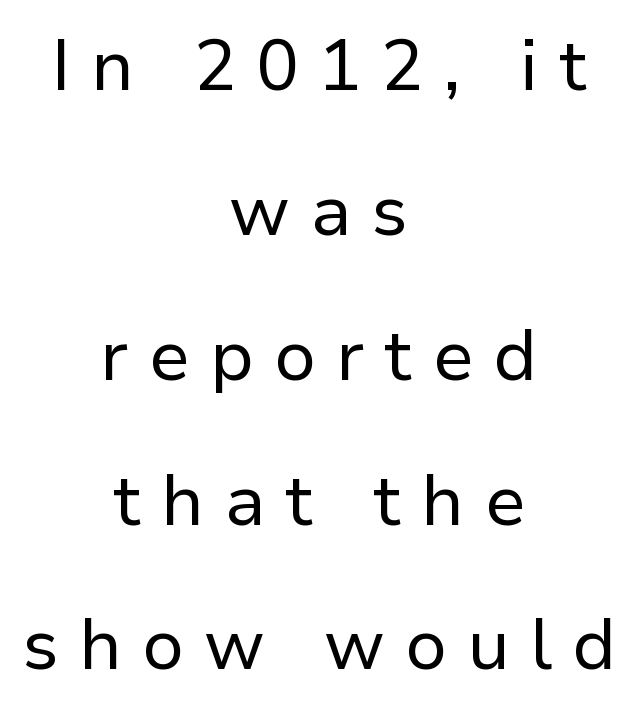
Q: Is the text bold? A: No.
Q: Is the text italic (slanted)? A: No, it is upright.
Q: Is the typeface a serif or a sans-serif typeface? A: Sans-serif.
Q: Is the text underlined? A: No.
Q: How is the paragraph aligned? A: Centered.
Q: Is the spacing between letters normal or unusually wide? A: Unusually wide.
Q: Is the spacing between lines tight, normal or loose? A: Loose.
Q: Width (condensed, normal, or wide)? A: Normal.
Q: Stroke contrast? A: Low.
Q: x-height? A: Medium.
Q: Monospaced? A: No.
